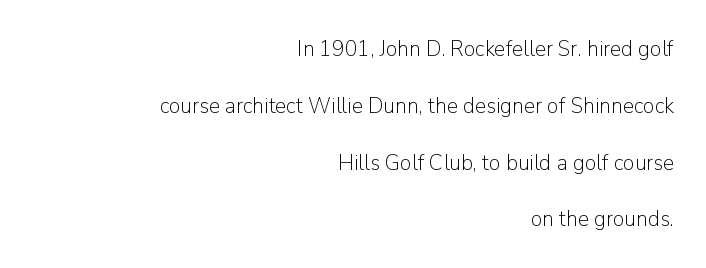
Honestly, the rows look like they've been pulled way apart. Inter-character spacing is left at the font's built-in metrics. Posture: vertical. This reads as an unemphasized weight, regular at the heaviest.
